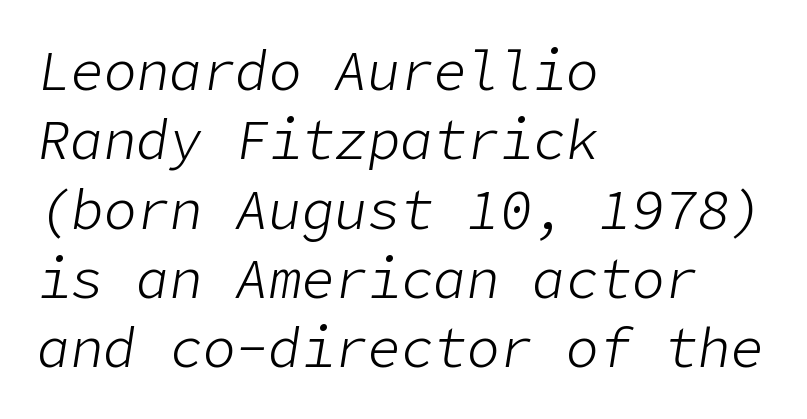
The image shows 55 px light type, italic (leaning right); set left-aligned, normal line spacing (1.26x), normal letter spacing, not underlined; low stroke contrast and a medium x-height.
